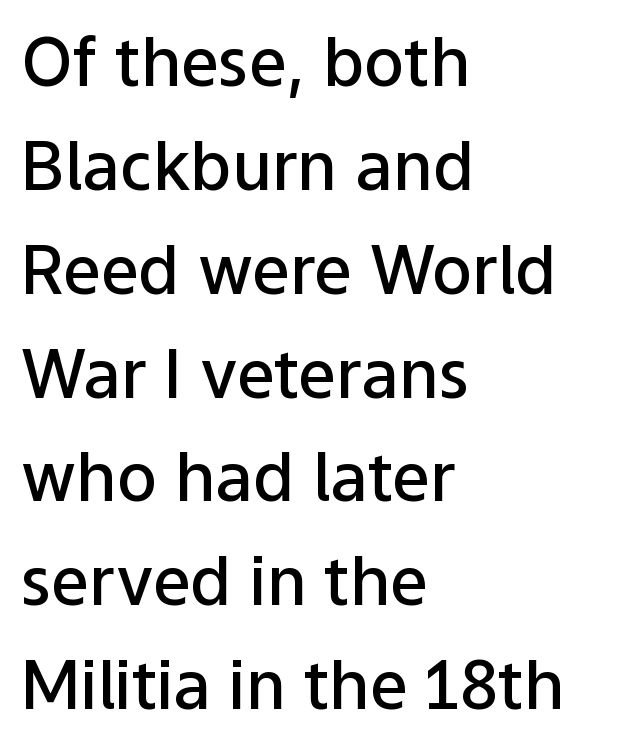
{"serif": "no", "italic": "no", "bold": "semi", "weight": "semibold", "width": "normal", "stroke_contrast": "low", "x_height": "medium", "monospaced": "no", "underline": "no", "align": "left", "line_spacing": "normal", "line_spacing_ratio": 1.55, "letter_spacing": "normal", "letter_spacing_em": 0.0, "glyph_px": 67}
